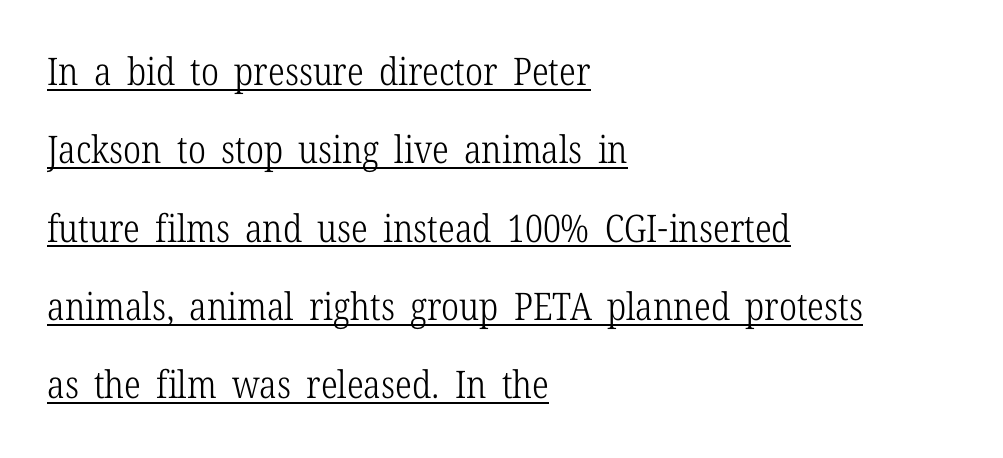
This sample uses plain, unmodified letter spacing. Spacing verdict: proportional, widths tailored to each character. A baseline rule has been typeset under these characters. These glyphs show unthickened strokes, regular width or finer.
